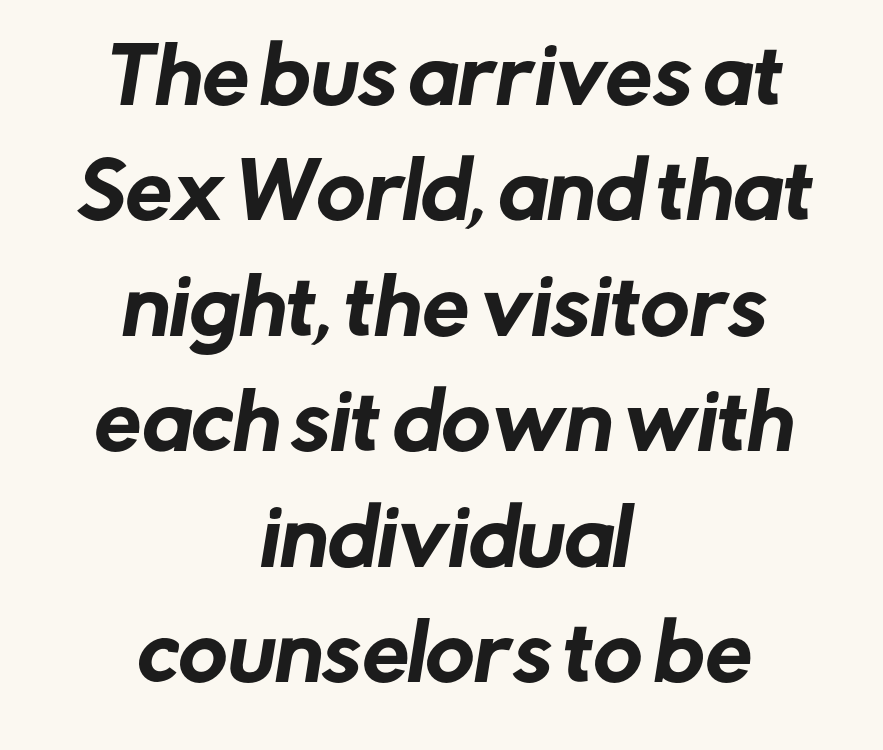
The image shows 75 px sans-serif type; set centered, normal line spacing (1.54x), normal letter spacing, not underlined; low stroke contrast and a medium x-height.
